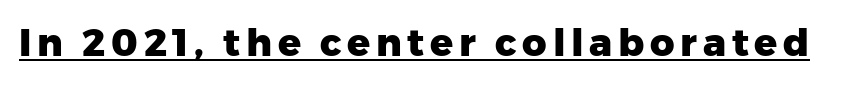
{"serif": "no", "italic": "no", "bold": "yes", "weight": "heavy", "width": "normal", "stroke_contrast": "low", "x_height": "medium", "monospaced": "no", "underline": "yes", "glyph_px": 38}
